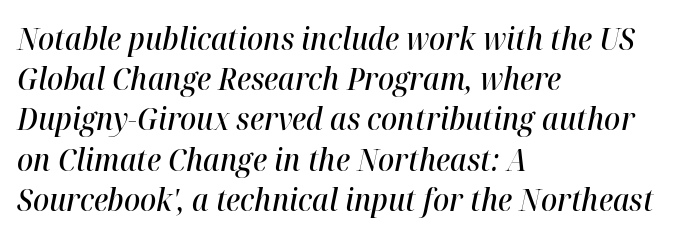
Q: Is the text bold? A: Semi-bold.
Q: Is the text italic (slanted)? A: Yes, it leans right by about 12 degrees.
Q: Is the text underlined? A: No.
Q: How is the paragraph aligned? A: Left-aligned.
Q: Is the spacing between letters normal or unusually wide? A: Normal.
Q: Is the spacing between lines tight, normal or loose? A: Normal.
Q: Width (condensed, normal, or wide)? A: Normal.
Q: Stroke contrast? A: High.
Q: x-height? A: Medium.
Q: Monospaced? A: No.
